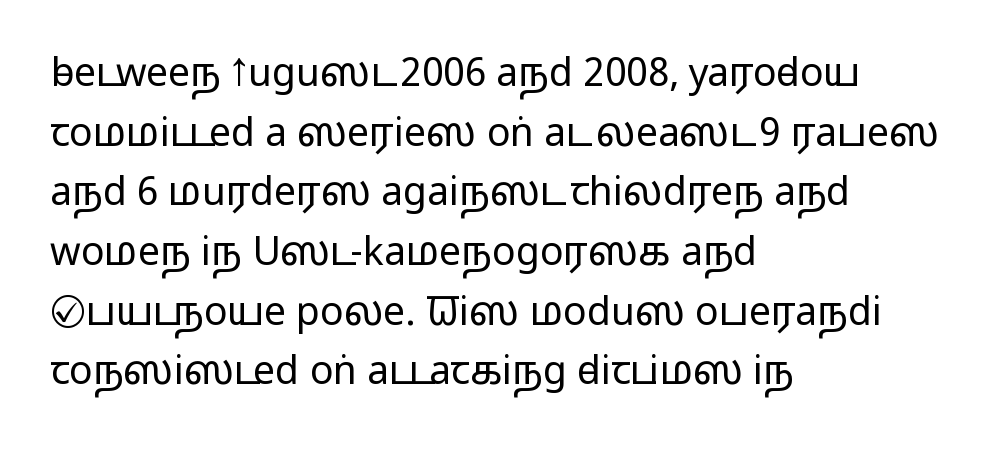
The image shows 39 px regular-weight, wide sans-serif type, upright; set left-aligned, normal line spacing (1.53x), normal letter spacing, not underlined; low stroke contrast and a medium x-height.
